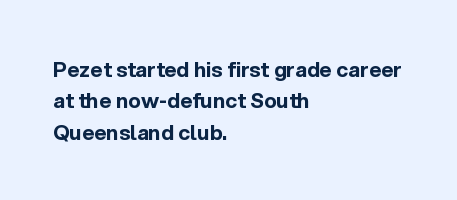
Q: Is the text bold? A: Yes.
Q: Is the text italic (slanted)? A: No, it is upright.
Q: Is the text underlined? A: No.
Q: How is the paragraph aligned? A: Left-aligned.
Q: Is the spacing between letters normal or unusually wide? A: Normal.
Q: Is the spacing between lines tight, normal or loose? A: Normal.
